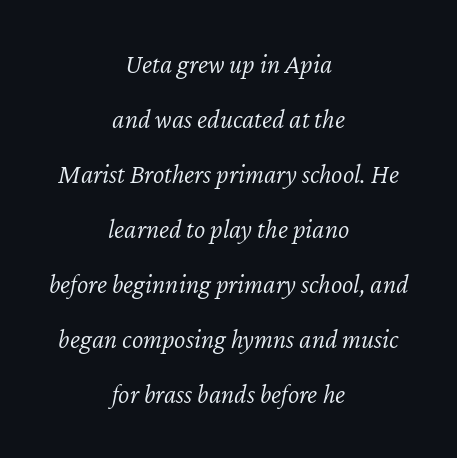
Is this a heavy cut? Hardly; it is regular or lighter. Vertical spacing — loose. The letters are slanted; this is an italic face. Descenders are the only things crossing below the line.
